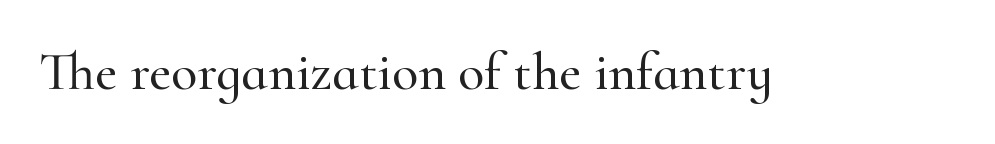
Are there feet on the stems? There are — it's a serif. The face used here is rendered with its standard letterfit. Clear beneath every line of the passage. Tall strokes in this sample are plumb rather than angled. Looks like regular typesetting: each glyph gets only the width it needs.
